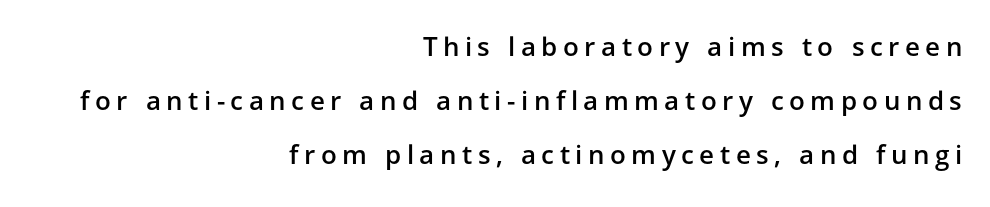
{"italic": "no", "bold": "semi", "underline": "no", "align": "right", "line_spacing": "loose", "line_spacing_ratio": 2.08, "letter_spacing": "wide", "letter_spacing_em": 0.21, "glyph_px": 26}
